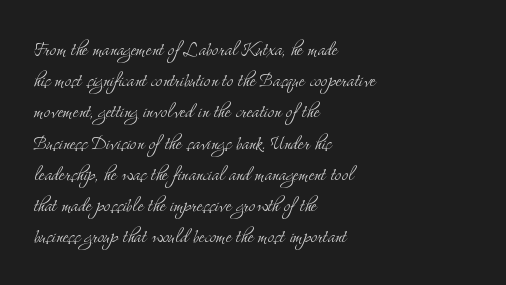
The ragged edge is on the right, which tells us the setting is flush left. The passage shown is not underscored anywhere. This sample uses plain, unmodified letter spacing. Reading down the column, the eye jumps a familiar distance to each next line.
